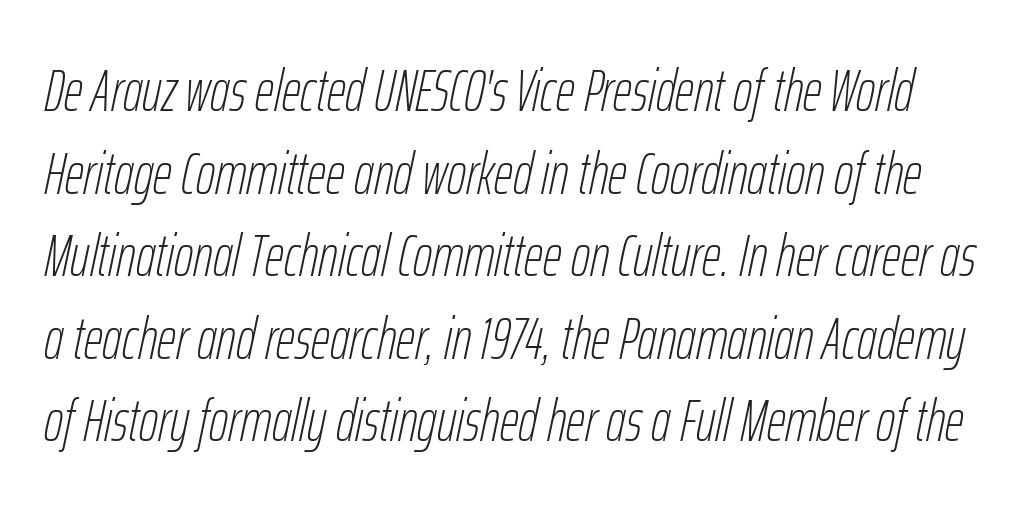
Stroke mass is kept to a normal reading level or below. This sample uses plain, unmodified letter spacing. Each row of text sits above clean, open space. Varying glyph widths throughout — classic text-font behaviour. The face used here has a pronounced slope to its letters. One glance says typical: line gaps are just what's usual.
